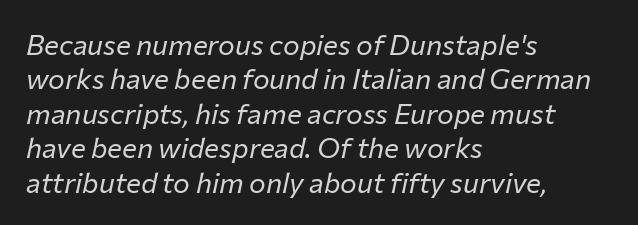
The horizontal fit of the characters is conventional and even. Only glyphs here, with clear space below each row. No chunkiness to these letters — they're not bold. Looking at the ascenders, they clearly lean. Every row of glyphs begins at an identical x-position on the left.
